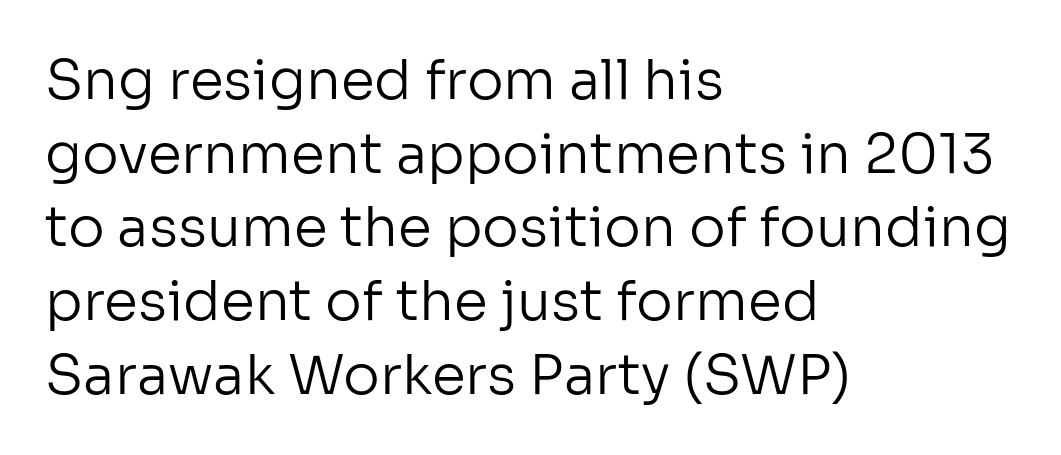
{"serif": "no", "italic": "no", "bold": "no", "weight": "regular", "width": "normal", "stroke_contrast": "low", "x_height": "medium", "monospaced": "no", "underline": "no", "align": "left", "line_spacing": "normal", "line_spacing_ratio": 1.34, "letter_spacing": "normal", "letter_spacing_em": 0.0, "glyph_px": 55}
